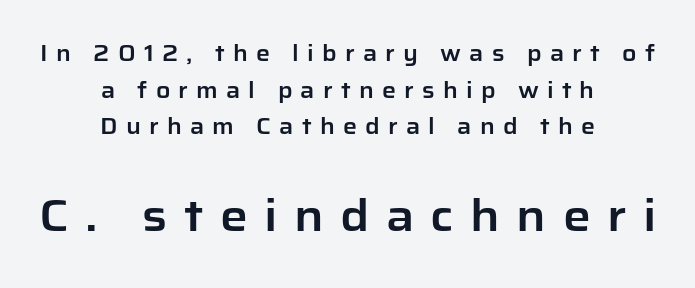
{"serif": "no", "italic": "no", "width": "normal", "stroke_contrast": "low", "x_height": "medium", "monospaced": "no", "underline": "no", "align": "center", "line_spacing": "normal", "line_spacing_ratio": 1.67, "letter_spacing": "wide", "letter_spacing_em": 0.37, "larger_block": "second", "size_ratio": 2.0, "glyph_px": 44}
